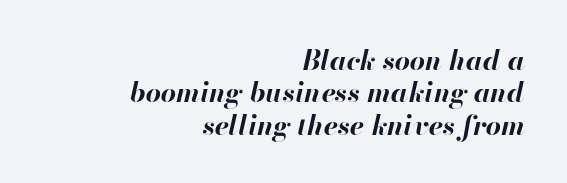
Q: Is the text bold? A: Yes.
Q: Is the text italic (slanted)? A: Yes, it leans right by about 13 degrees.
Q: Is the text underlined? A: No.
Q: How is the paragraph aligned? A: Right-aligned.
Q: Is the spacing between letters normal or unusually wide? A: Normal.
